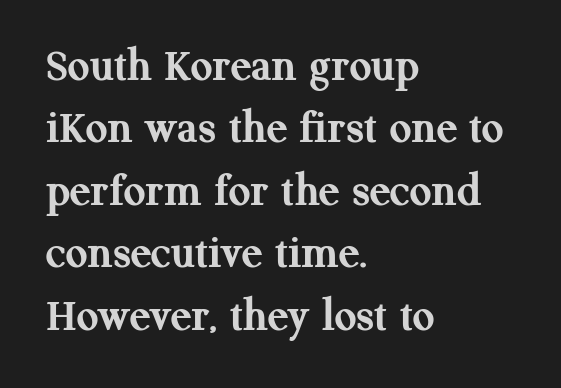
{"serif": "yes", "italic": "no", "bold": "yes", "weight": "semibold", "width": "normal", "stroke_contrast": "medium", "x_height": "medium", "monospaced": "no", "underline": "no", "align": "left", "line_spacing": "normal", "line_spacing_ratio": 1.3, "letter_spacing": "normal", "letter_spacing_em": 0.0, "glyph_px": 48}
